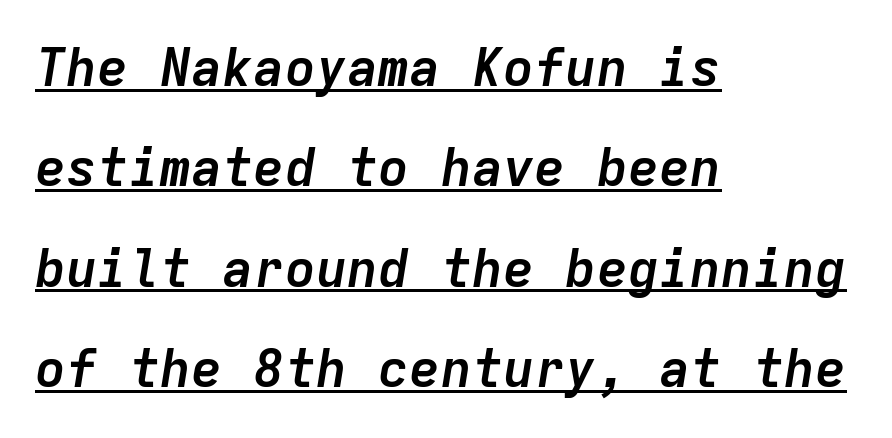
You could count columns in this text — the font is strictly monospaced. Tall strokes in this sample are angled rather than plumb. Typeset ragged right — the left edge is the straight one. This sample trades compactness for vertical openness between lines. Strokes here are thick enough to call this a true bold. Honestly, the letter spacing is just normal — you wouldn't notice it.
